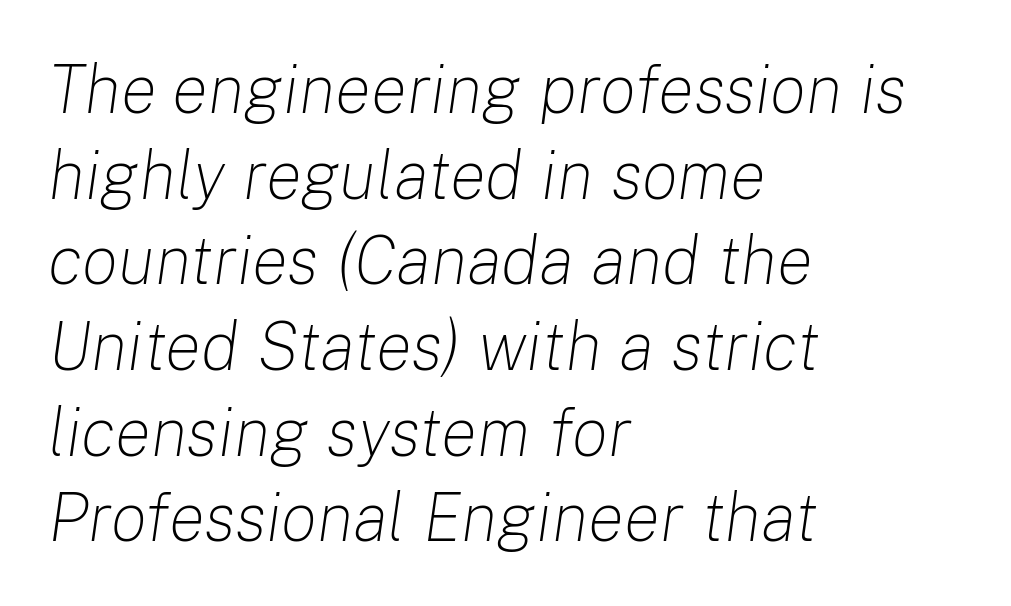
Q: Is the text bold? A: No.
Q: Is the text italic (slanted)? A: Yes, it leans right by about 8 degrees.
Q: Is the text underlined? A: No.
Q: How is the paragraph aligned? A: Left-aligned.
Q: Is the spacing between letters normal or unusually wide? A: Normal.
Q: Is the spacing between lines tight, normal or loose? A: Normal.
Q: Width (condensed, normal, or wide)? A: Normal.
Q: Stroke contrast? A: Low.
Q: x-height? A: Medium.
Q: Monospaced? A: No.
